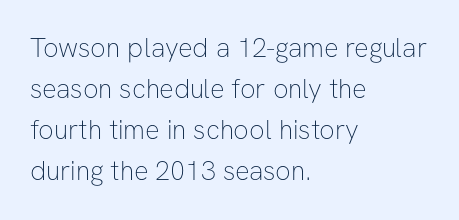
On a weight scale, this lands at 450 or below. The passage shown has conventional tracking throughout. A normal amount of white space separates one row of letters from the next. The rag falls on the right side of this text block.
